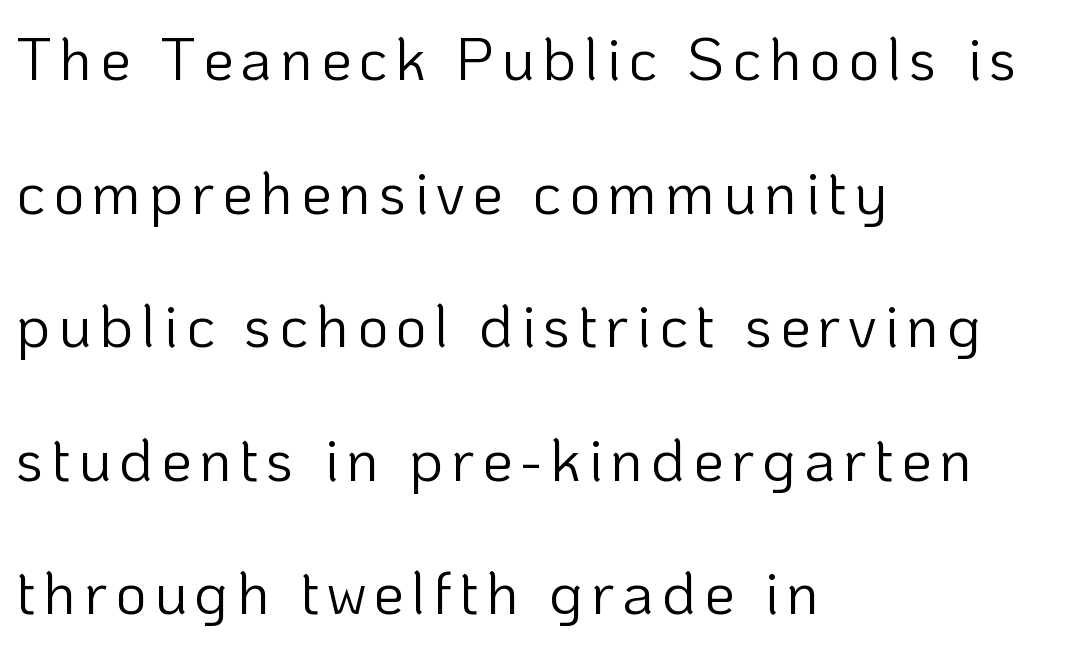
Q: Is the text bold? A: No.
Q: Is the text italic (slanted)? A: No, it is upright.
Q: Is the typeface a serif or a sans-serif typeface? A: Sans-serif.
Q: Is the text underlined? A: No.
Q: How is the paragraph aligned? A: Left-aligned.
Q: Is the spacing between lines tight, normal or loose? A: Loose.
Q: Width (condensed, normal, or wide)? A: Normal.
Q: Stroke contrast? A: Low.
Q: x-height? A: Medium.
Q: Monospaced? A: No.
